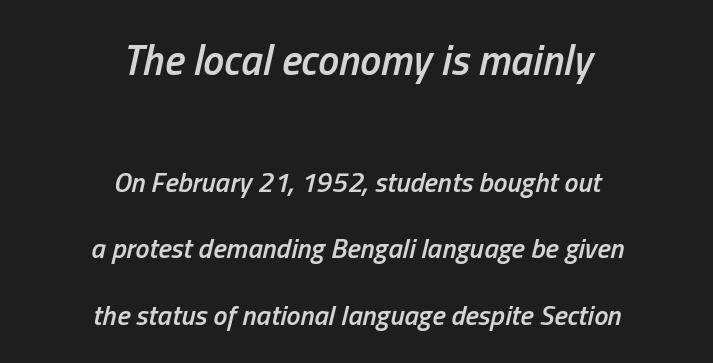
The image shows 42 px semibold, condensed type, italic (leaning right); set centered, loose line spacing (2.37x), normal letter spacing, not underlined; the first (top) block is 1.5x larger; low stroke contrast and a medium x-height.
